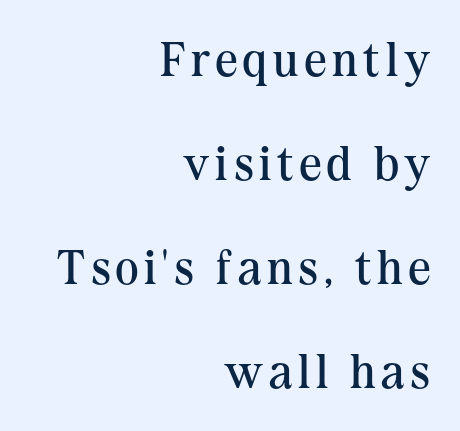
{"serif": "yes", "italic": "no", "bold": "no", "weight": "regular", "width": "normal", "stroke_contrast": "medium", "x_height": "medium", "monospaced": "no", "underline": "no", "align": "right", "line_spacing": "loose", "line_spacing_ratio": 2.12, "glyph_px": 49}
